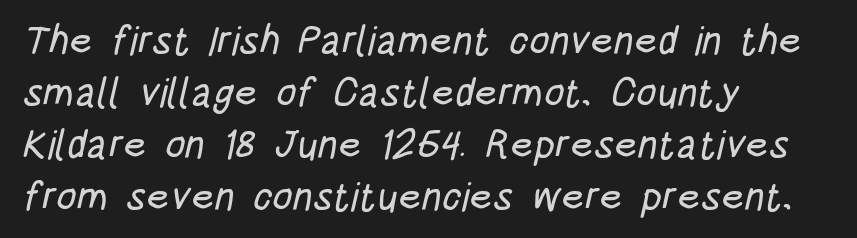
Q: Is the typeface a serif or a sans-serif typeface? A: Sans-serif.
Q: Is the text underlined? A: No.
Q: How is the paragraph aligned? A: Left-aligned.
Q: Is the spacing between letters normal or unusually wide? A: Normal.
Q: Is the spacing between lines tight, normal or loose? A: Normal.
Q: Width (condensed, normal, or wide)? A: Condensed.
Q: Stroke contrast? A: Low.
Q: x-height? A: Large.
Q: Monospaced? A: No.
